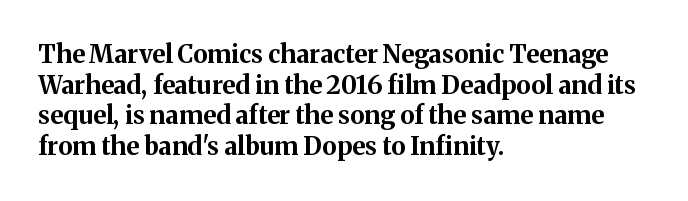
In CSS terms this would be text-align: left. Anything drawn beneath the words? Only blank space. Posture: upright roman. As a designer I'd log this as weight 700, bold.
